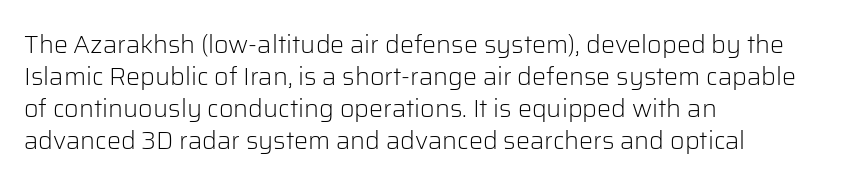
Glance below the letters and you will spot only blank space. The weight tops out at a normal text grade. Teacher's note: observe the even left margin — that is flush-left alignment. Interline gaps are of average width in this sample. In terms of posture, this sample is upright.
